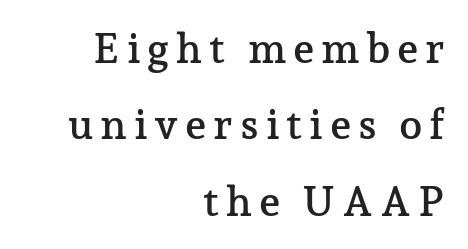
The image shows 42 px serif type, upright; set right-aligned, line spacing 1.82x, not underlined; low stroke contrast and a medium x-height.
